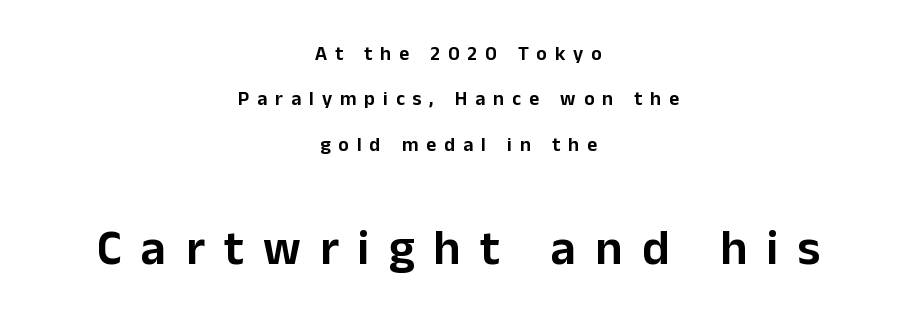
Q: Is the text italic (slanted)? A: No, it is upright.
Q: Is the typeface a serif or a sans-serif typeface? A: Sans-serif.
Q: Is the text underlined? A: No.
Q: How is the paragraph aligned? A: Centered.
Q: Is the spacing between letters normal or unusually wide? A: Unusually wide.
Q: Is the spacing between lines tight, normal or loose? A: Loose.
Q: Which block of text is set in a larger size, the first (top) or the second (bottom)? A: The second (bottom) one.
Q: Width (condensed, normal, or wide)? A: Normal.
Q: Stroke contrast? A: Low.
Q: x-height? A: Medium.
Q: Monospaced? A: No.
